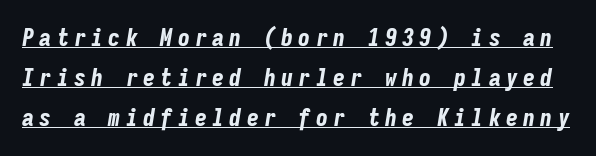
Each glyph is drawn with heavy, bold strokes. Someone cranked the tracking dial way up on this one. A rule runs beneath these lines of type. The glyphs look as if they've been sheared to an angle. Regular leading.
